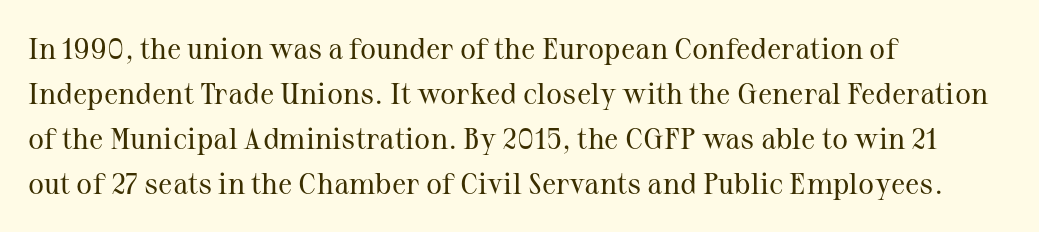
Q: Is the text bold? A: No.
Q: Is the text italic (slanted)? A: No, it is upright.
Q: Is the typeface a serif or a sans-serif typeface? A: Serif.
Q: Is the text underlined? A: No.
Q: How is the paragraph aligned? A: Left-aligned.
Q: Is the spacing between letters normal or unusually wide? A: Normal.
Q: Is the spacing between lines tight, normal or loose? A: Normal.
Q: Width (condensed, normal, or wide)? A: Normal.
Q: Stroke contrast? A: Medium.
Q: x-height? A: Medium.
Q: Monospaced? A: No.
